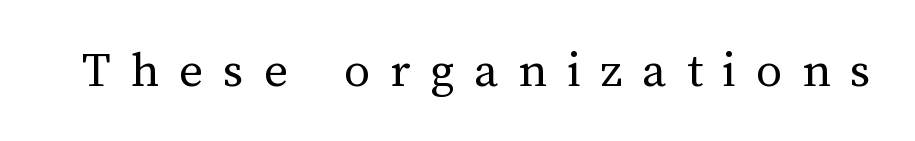
Q: Is the text bold? A: No.
Q: Is the text italic (slanted)? A: No, it is upright.
Q: Is the text underlined? A: No.
Q: Is the spacing between letters normal or unusually wide? A: Unusually wide.
Q: Width (condensed, normal, or wide)? A: Normal.
Q: Stroke contrast? A: Medium.
Q: x-height? A: Medium.
Q: Monospaced? A: No.
